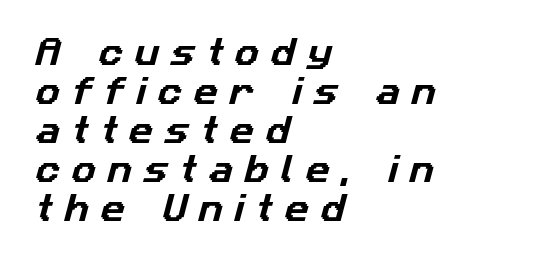
Q: Is the typeface a serif or a sans-serif typeface? A: Sans-serif.
Q: Is the text underlined? A: No.
Q: How is the paragraph aligned? A: Left-aligned.
Q: Is the spacing between letters normal or unusually wide? A: Unusually wide.
Q: Is the spacing between lines tight, normal or loose? A: Normal.
Q: Width (condensed, normal, or wide)? A: Normal.
Q: Stroke contrast? A: Low.
Q: x-height? A: Medium.
Q: Monospaced? A: No.
